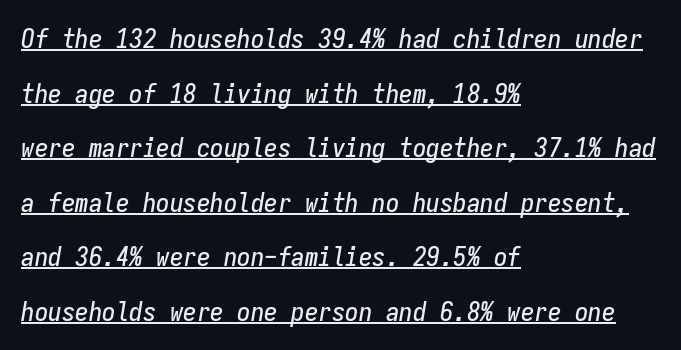
Somebody hit Ctrl+U on this one — the words are underlined. In CSS terms this would be text-align: left. The vertical gap from one line to the next is large. Spacing between characters is what you'd get straight out of the box. The typography opts for an oblique posture over an upright one.
